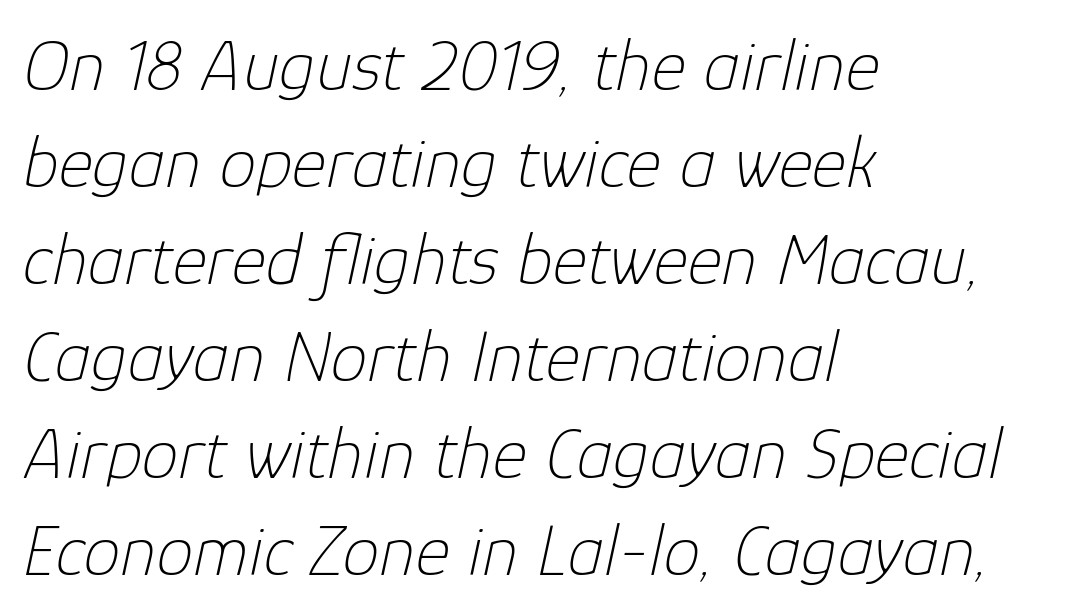
The image shows 74 px thin type, italic (leaning right); set left-aligned, normal line spacing (1.31x), normal letter spacing, not underlined; low stroke contrast and a medium x-height.
